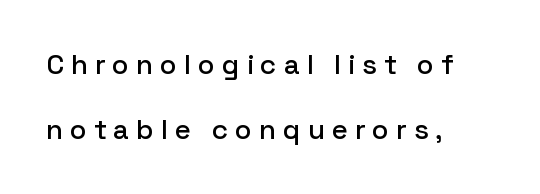
Q: Is the text italic (slanted)? A: No, it is upright.
Q: Is the typeface a serif or a sans-serif typeface? A: Sans-serif.
Q: Is the text underlined? A: No.
Q: How is the paragraph aligned? A: Left-aligned.
Q: Is the spacing between letters normal or unusually wide? A: Unusually wide.
Q: Is the spacing between lines tight, normal or loose? A: Loose.
Q: Width (condensed, normal, or wide)? A: Normal.
Q: Stroke contrast? A: Low.
Q: x-height? A: Medium.
Q: Monospaced? A: No.
